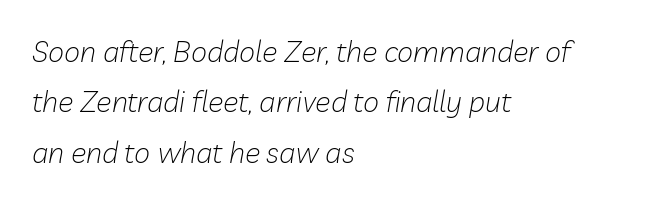
{"italic": "yes", "lean": "right", "slant_degrees": 10, "bold": "no", "weight": "light", "width": "normal", "stroke_contrast": "low", "x_height": "medium", "monospaced": "no", "underline": "no", "align": "left", "line_spacing_ratio": 1.74, "letter_spacing": "normal", "letter_spacing_em": 0.0, "glyph_px": 29}
